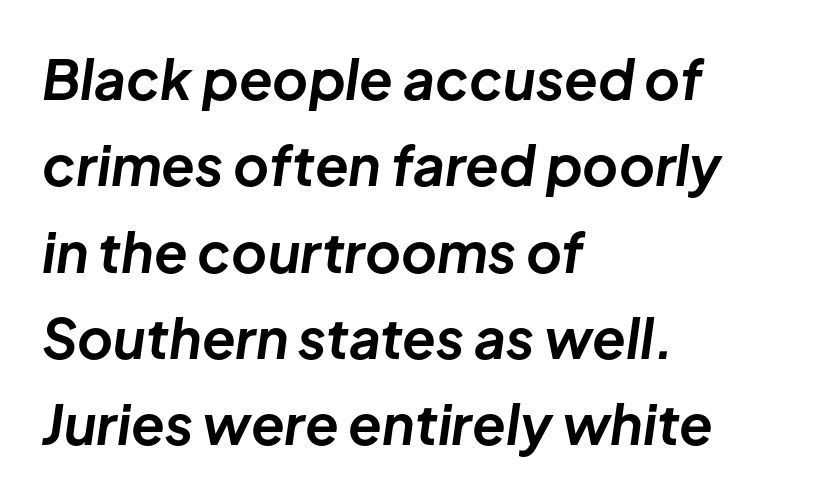
The image shows 55 px bold type, italic (leaning right); set left-aligned, normal line spacing (1.57x), normal letter spacing, not underlined; low stroke contrast and a medium x-height.
